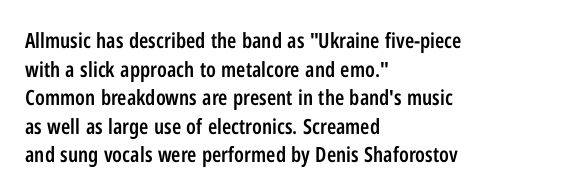
The image shows 21 px text type, upright; set left-aligned, normal line spacing (1.36x), normal letter spacing, not underlined.
